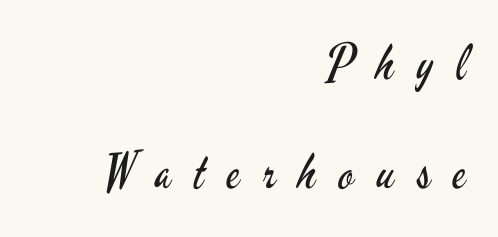
Each new line begins a long way beneath the previous one. These lines stack with their right ends in a neat column. Display-style spreading of the glyphs; the letterfit is very open.
